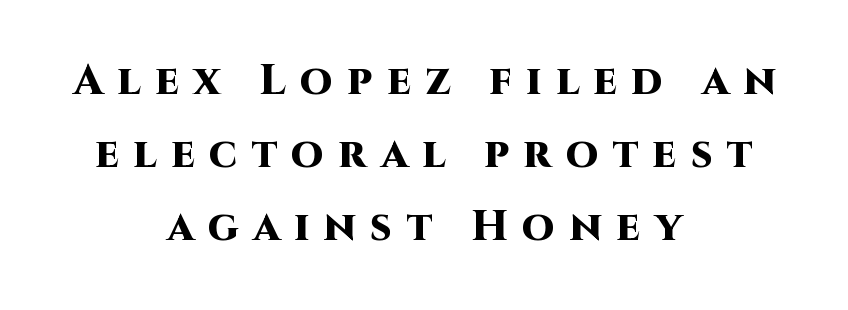
{"serif": "no", "italic": "no", "bold": "yes", "weight": "heavy", "width": "normal", "stroke_contrast": "high", "x_height": "large", "monospaced": "no", "underline": "no", "align": "center", "line_spacing_ratio": 1.74, "letter_spacing": "wide", "letter_spacing_em": 0.34, "glyph_px": 42}
